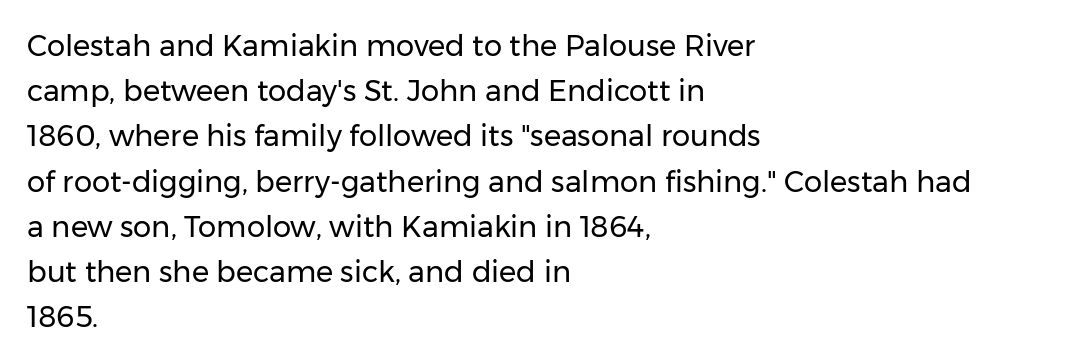
{"serif": "no", "italic": "no", "bold": "no", "weight": "regular", "width": "normal", "stroke_contrast": "low", "x_height": "medium", "monospaced": "no", "underline": "no", "align": "left", "line_spacing": "normal", "line_spacing_ratio": 1.56, "letter_spacing": "normal", "letter_spacing_em": 0.0, "glyph_px": 29}
